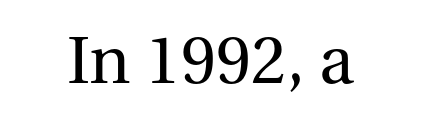
{"serif": "yes", "italic": "no", "bold": "no", "weight": "regular", "width": "normal", "stroke_contrast": "medium", "x_height": "medium", "monospaced": "no", "underline": "no", "letter_spacing": "normal", "letter_spacing_em": 0.0, "glyph_px": 71}
